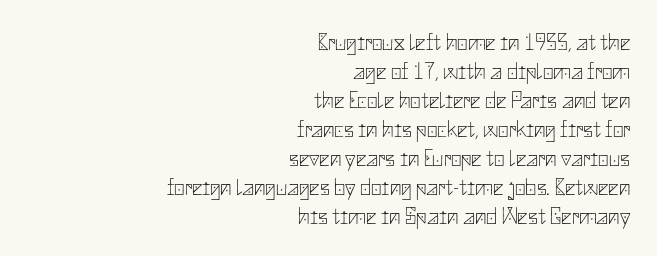
The image shows 23 px text type, upright; set right-aligned, normal line spacing (1.26x), normal letter spacing, not underlined.
